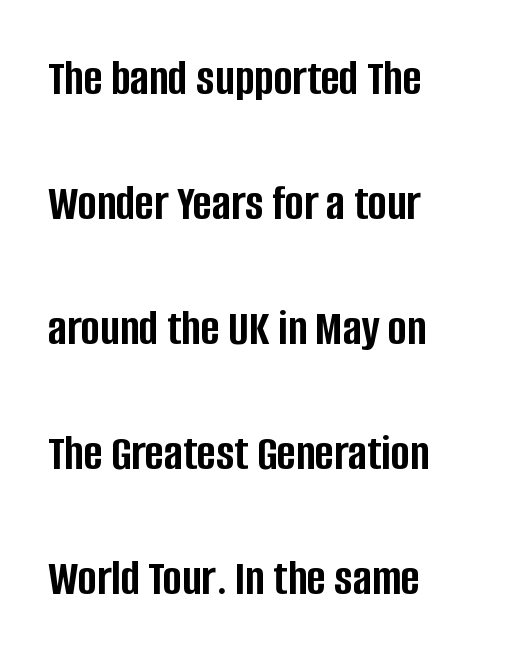
Q: Is the text bold? A: Yes.
Q: Is the text italic (slanted)? A: No, it is upright.
Q: Is the typeface a serif or a sans-serif typeface? A: Sans-serif.
Q: Is the text underlined? A: No.
Q: How is the paragraph aligned? A: Left-aligned.
Q: Is the spacing between letters normal or unusually wide? A: Normal.
Q: Is the spacing between lines tight, normal or loose? A: Loose.
Q: Width (condensed, normal, or wide)? A: Condensed.
Q: Stroke contrast? A: Low.
Q: x-height? A: Large.
Q: Monospaced? A: No.
